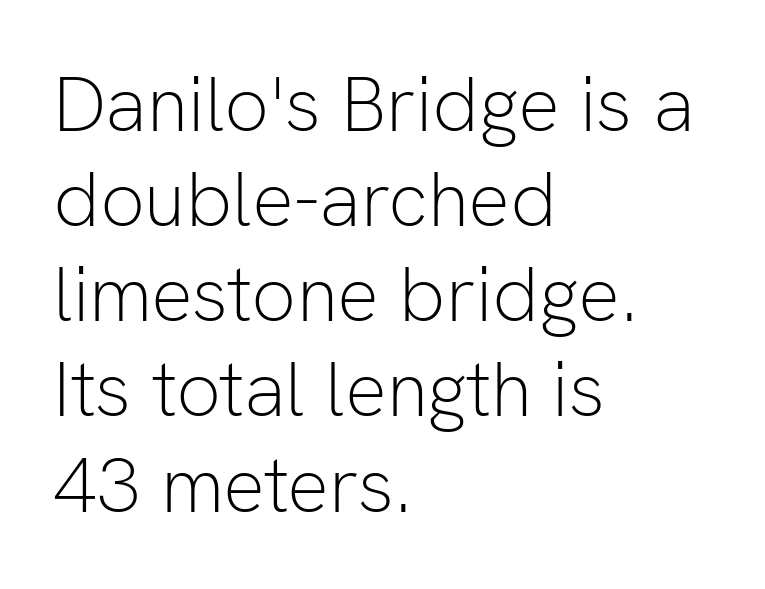
{"serif": "no", "italic": "no", "bold": "no", "weight": "light", "width": "normal", "stroke_contrast": "low", "x_height": "medium", "monospaced": "no", "underline": "no", "align": "left", "line_spacing_ratio": 1.22, "letter_spacing": "normal", "letter_spacing_em": 0.0, "glyph_px": 78}
